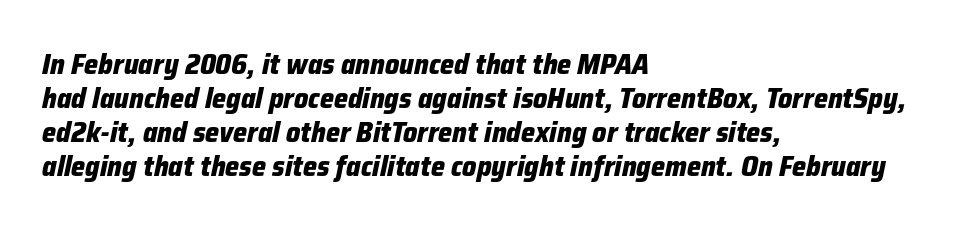
{"italic": "yes", "lean": "right", "slant_degrees": 12, "bold": "yes", "weight": "heavy", "width": "normal", "stroke_contrast": "low", "x_height": "medium", "monospaced": "no", "underline": "no", "align": "left", "line_spacing_ratio": 1.22, "letter_spacing": "normal", "letter_spacing_em": 0.0, "glyph_px": 28}
